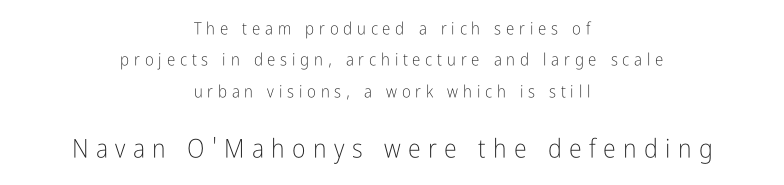
Q: Is the text bold? A: No.
Q: Is the text italic (slanted)? A: No, it is upright.
Q: Is the text underlined? A: No.
Q: How is the paragraph aligned? A: Centered.
Q: Is the spacing between letters normal or unusually wide? A: Unusually wide.
Q: Which block of text is set in a larger size, the first (top) or the second (bottom)? A: The second (bottom) one.
